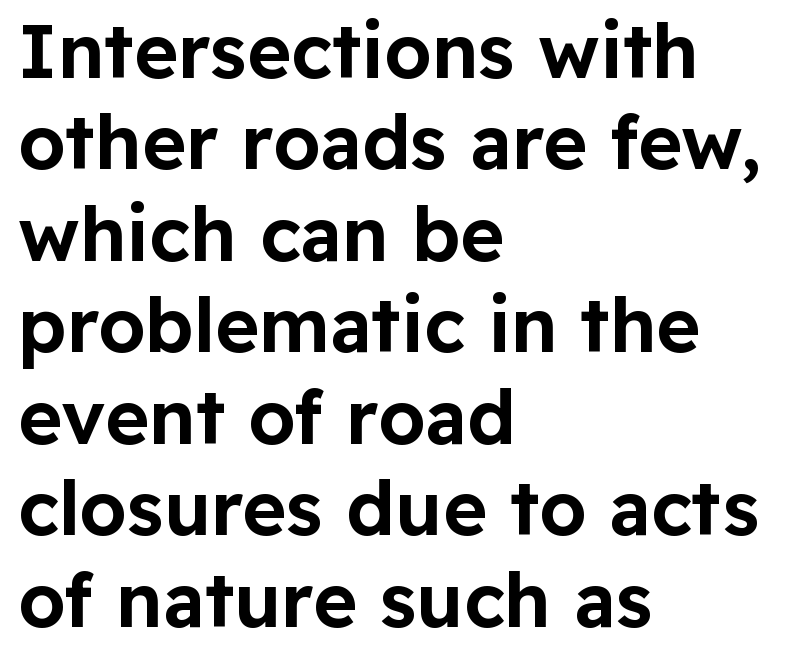
In terms of letterform style, serifs are entirely absent. Here the designer chose a conventional face with non-uniform glyph widths. Any mark beneath the type? The region is blank. It's the straight-up-and-down kind of type. Left-aligned paragraph, ragged on the right. The letterforms sit shoulder to shoulder at normal distance.
